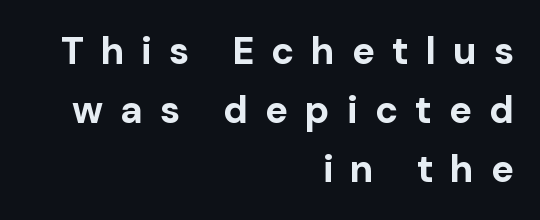
Q: Is the text bold? A: Yes.
Q: Is the text italic (slanted)? A: No, it is upright.
Q: Is the typeface a serif or a sans-serif typeface? A: Sans-serif.
Q: Is the text underlined? A: No.
Q: How is the paragraph aligned? A: Right-aligned.
Q: Is the spacing between letters normal or unusually wide? A: Unusually wide.
Q: Is the spacing between lines tight, normal or loose? A: Normal.
Q: Width (condensed, normal, or wide)? A: Normal.
Q: Stroke contrast? A: Low.
Q: x-height? A: Medium.
Q: Monospaced? A: No.
